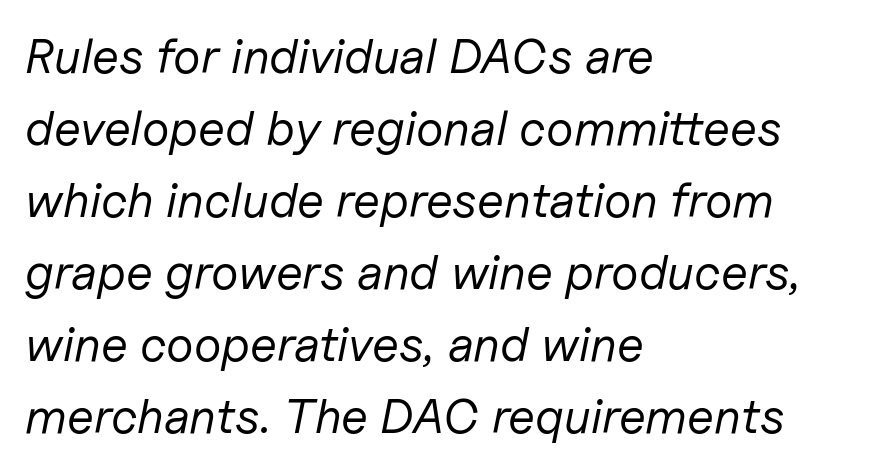
Q: Is the text bold? A: No.
Q: Is the text italic (slanted)? A: Yes, it leans right by about 11 degrees.
Q: Is the text underlined? A: No.
Q: How is the paragraph aligned? A: Left-aligned.
Q: Is the spacing between letters normal or unusually wide? A: Normal.
Q: Is the spacing between lines tight, normal or loose? A: Normal.
Q: Width (condensed, normal, or wide)? A: Normal.
Q: Stroke contrast? A: Low.
Q: x-height? A: Medium.
Q: Monospaced? A: No.
